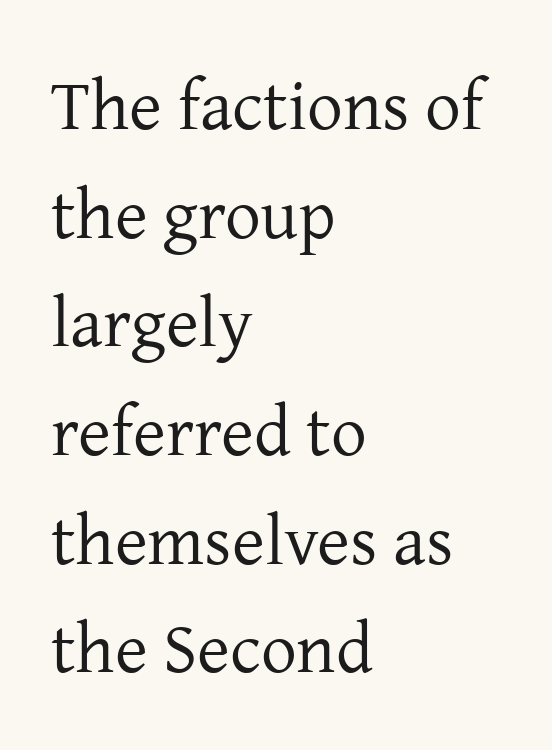
The image shows 71 px regular-weight serif type, upright; set left-aligned, normal line spacing (1.53x), normal letter spacing, not underlined; low stroke contrast and a medium x-height.
